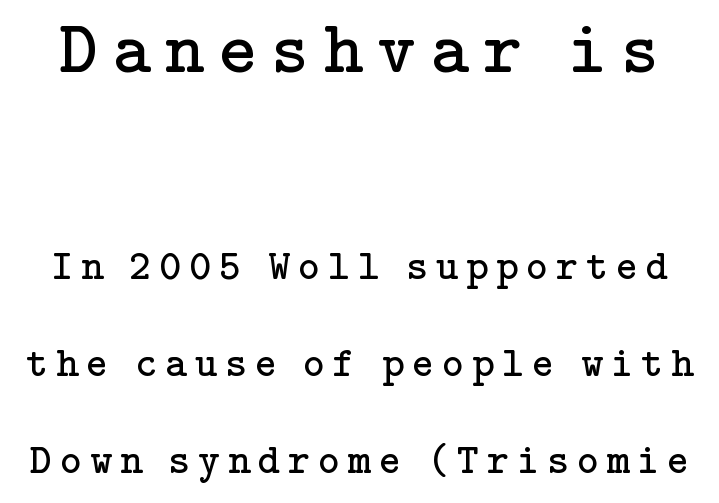
The image shows 74 px regular-weight serif type, upright; set loose line spacing (2.3x), not underlined; the first (top) block is 1.76x larger; low stroke contrast and a medium x-height.
